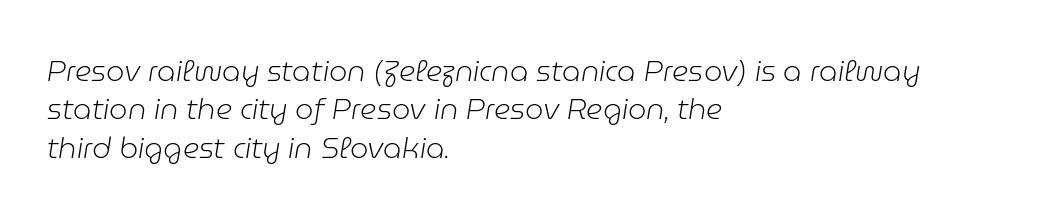
The image shows 29 px light type, italic (leaning right); set left-aligned, normal line spacing (1.32x), normal letter spacing, not underlined; low stroke contrast and a medium x-height.
